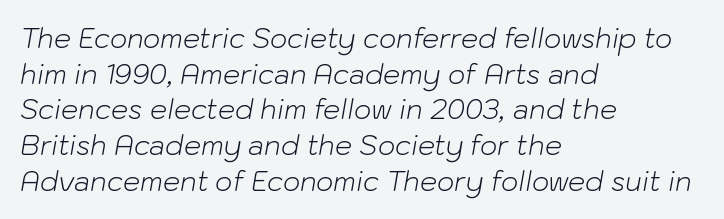
The image shows 27 px text type, italic (leaning right); set left-aligned, normal line spacing (1.32x), normal letter spacing, not underlined.
